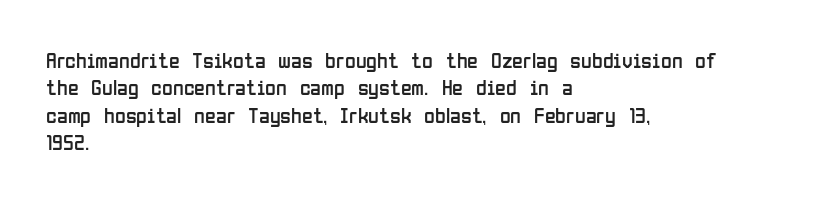
{"italic": "no", "bold": "no", "underline": "no", "align": "left", "line_spacing_ratio": 1.24, "letter_spacing": "normal", "letter_spacing_em": 0.0, "glyph_px": 22}
